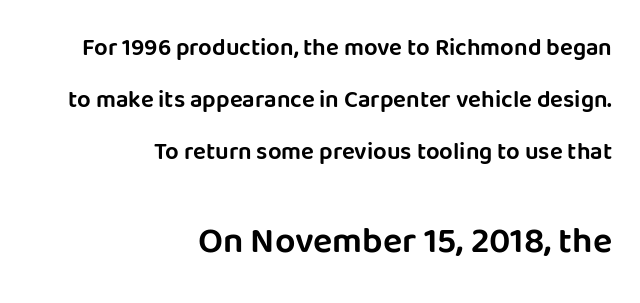
The image shows 36 px sans-serif type, upright; set right-aligned, loose line spacing (2.16x), normal letter spacing, not underlined; the second (bottom) block is 1.5x larger; low stroke contrast and a large x-height.
